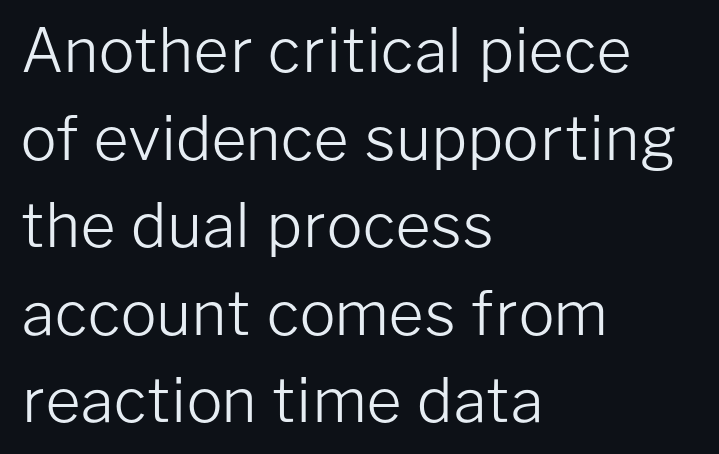
Q: Is the text bold? A: No.
Q: Is the text italic (slanted)? A: No, it is upright.
Q: Is the typeface a serif or a sans-serif typeface? A: Sans-serif.
Q: Is the text underlined? A: No.
Q: How is the paragraph aligned? A: Left-aligned.
Q: Is the spacing between letters normal or unusually wide? A: Normal.
Q: Is the spacing between lines tight, normal or loose? A: Normal.
Q: Width (condensed, normal, or wide)? A: Normal.
Q: Stroke contrast? A: Low.
Q: x-height? A: Medium.
Q: Monospaced? A: No.
